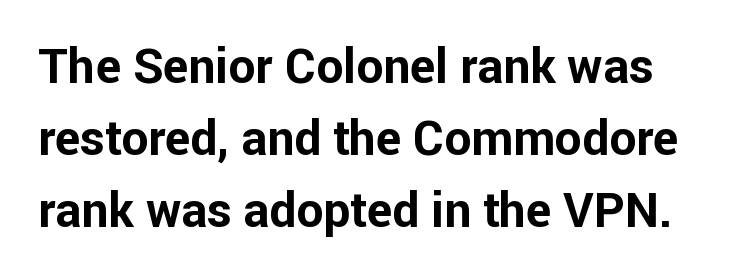
The image shows 48 px bold sans-serif type, upright; set normal line spacing (1.5x), normal letter spacing, not underlined; low stroke contrast and a medium x-height.
